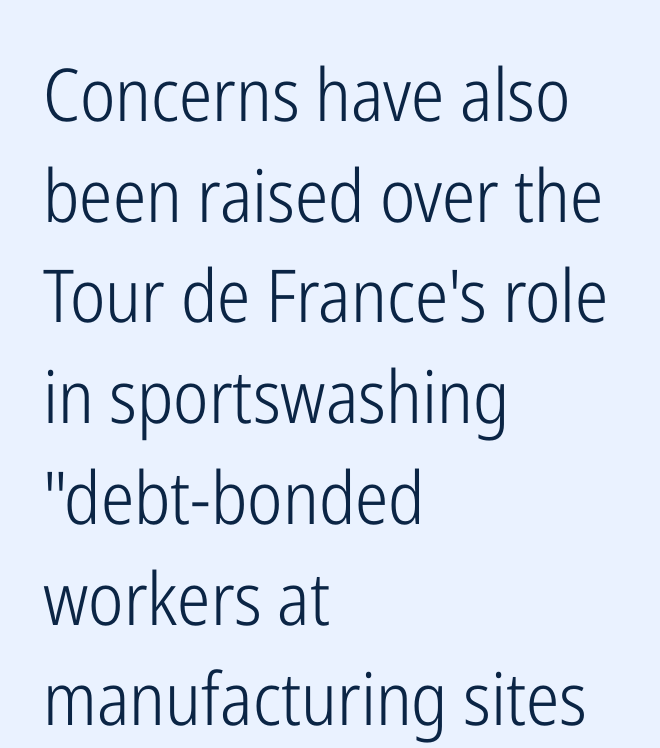
Q: Is the text bold? A: No.
Q: Is the text italic (slanted)? A: No, it is upright.
Q: Is the typeface a serif or a sans-serif typeface? A: Sans-serif.
Q: Is the text underlined? A: No.
Q: How is the paragraph aligned? A: Left-aligned.
Q: Is the spacing between letters normal or unusually wide? A: Normal.
Q: Is the spacing between lines tight, normal or loose? A: Normal.
Q: Width (condensed, normal, or wide)? A: Condensed.
Q: Stroke contrast? A: Low.
Q: x-height? A: Medium.
Q: Monospaced? A: No.
